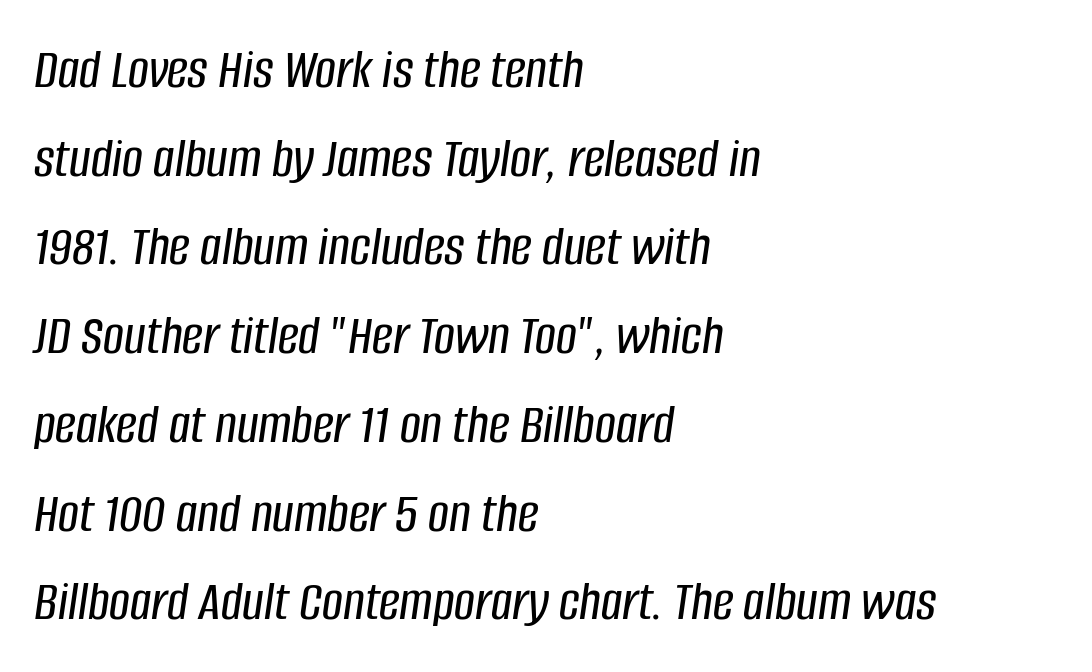
{"italic": "yes", "lean": "right", "slant_degrees": 8, "width": "condensed", "stroke_contrast": "low", "x_height": "large", "monospaced": "no", "underline": "no", "align": "left", "line_spacing": "normal", "line_spacing_ratio": 1.53, "letter_spacing": "normal", "letter_spacing_em": 0.0, "glyph_px": 58}
